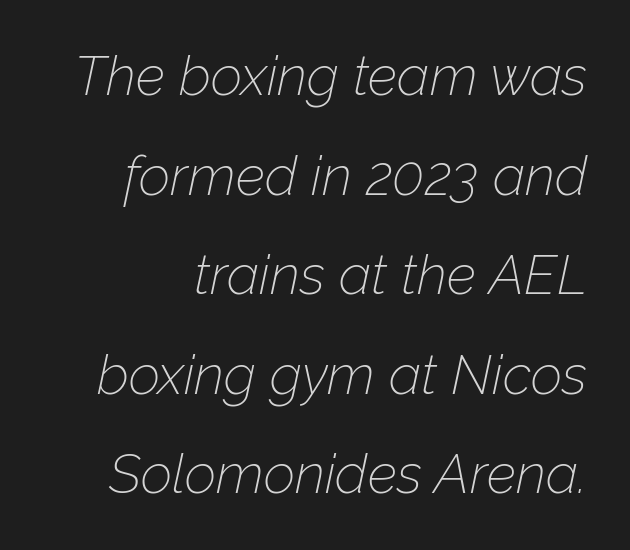
Is this a heavy cut? Hardly; it is regular or lighter. This rendering features lettering with no underline. Does extra space separate the letters? No, they use regular spacing. You can tell it's italic because the verticals aren't actually vertical. These lines are rendered in a variable-pitch font.
